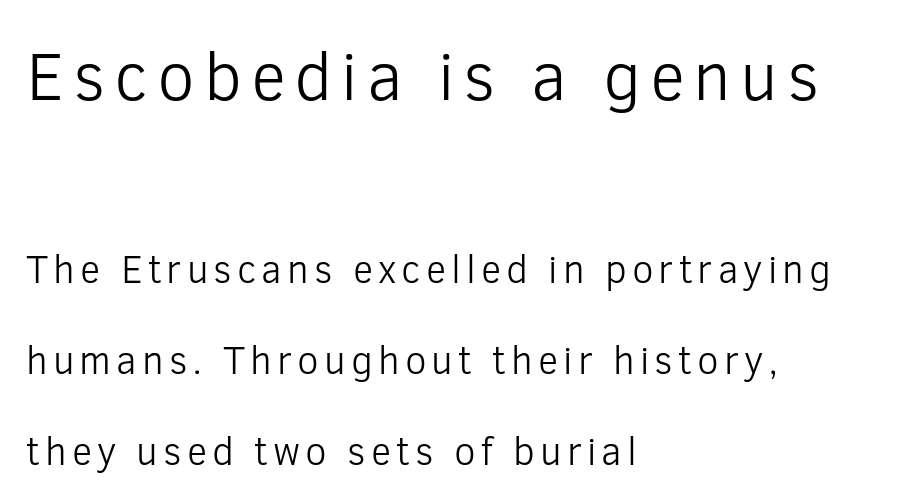
Character widths vary here, with narrow letters taking less room than wide ones. This rendering employs a face without finishing strokes, i.e., a sans-serif. Top chunk: large. Bottom chunk: small. This rendering features lettering with no underline. This sample uses an upright cut, with every glyph sitting square on the baseline. Letters have the restrained weight of plain body copy at most.
